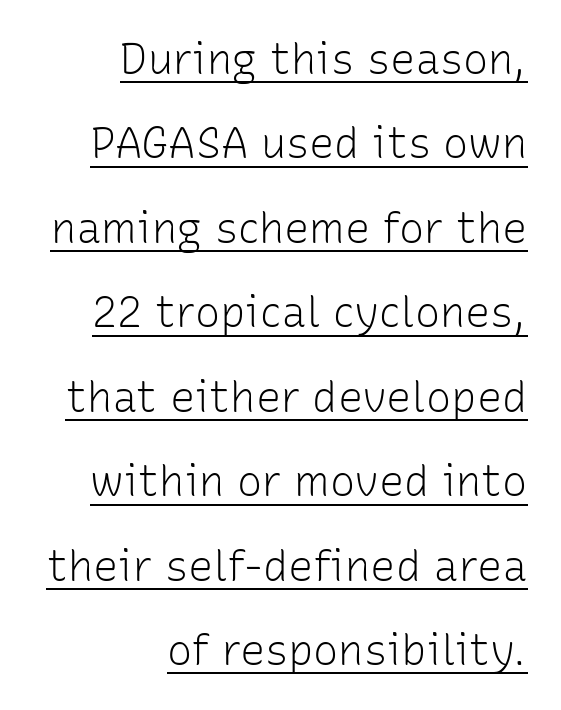
Q: Is the text bold? A: No.
Q: Is the text italic (slanted)? A: No, it is upright.
Q: Is the typeface a serif or a sans-serif typeface? A: Sans-serif.
Q: Is the text underlined? A: Yes.
Q: How is the paragraph aligned? A: Right-aligned.
Q: Is the spacing between letters normal or unusually wide? A: Normal.
Q: Is the spacing between lines tight, normal or loose? A: Loose.
Q: Width (condensed, normal, or wide)? A: Normal.
Q: Stroke contrast? A: Low.
Q: x-height? A: Medium.
Q: Monospaced? A: No.
